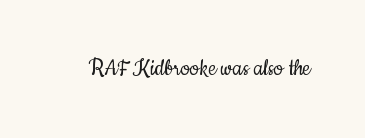
Q: Is the text bold? A: No.
Q: Is the text italic (slanted)? A: Yes.
Q: Is the text underlined? A: No.
Q: Is the spacing between letters normal or unusually wide? A: Normal.
